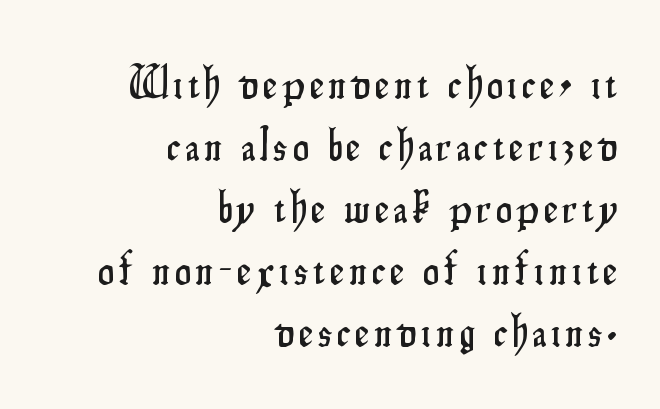
The image shows 45 px condensed sans-serif type, upright; set right-aligned, normal line spacing (1.38x), not underlined; low stroke contrast and a small x-height.
